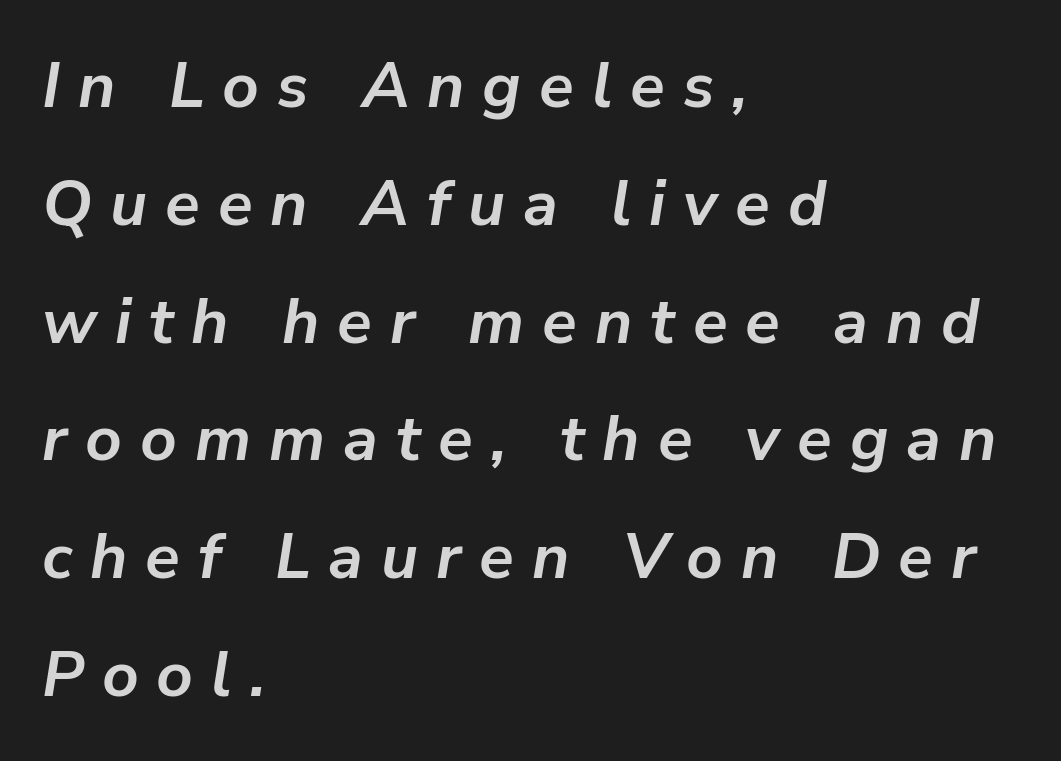
{"italic": "yes", "lean": "right", "slant_degrees": 9, "bold": "yes", "weight": "semibold", "width": "normal", "stroke_contrast": "low", "x_height": "medium", "monospaced": "no", "underline": "no", "align": "left", "line_spacing_ratio": 1.84, "letter_spacing": "wide", "letter_spacing_em": 0.28, "glyph_px": 64}
